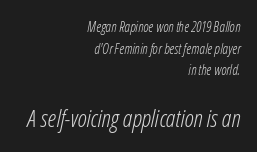
{"italic": "yes", "lean": "right", "slant_degrees": 12, "bold": "no", "underline": "no", "align": "right", "line_spacing": "normal", "line_spacing_ratio": 1.54, "letter_spacing": "normal", "letter_spacing_em": 0.0, "larger_block": "second", "size_ratio": 1.71, "glyph_px": 24}
